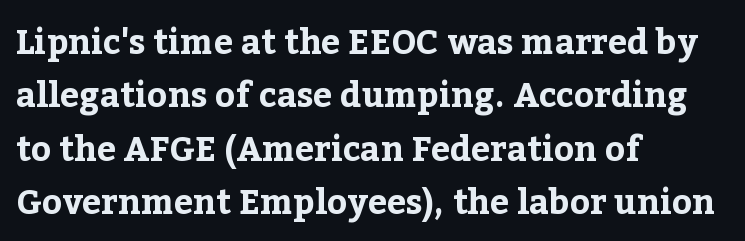
The image shows 34 px bold serif type, upright; set left-aligned, normal line spacing (1.57x), normal letter spacing, not underlined; low stroke contrast and a medium x-height.
